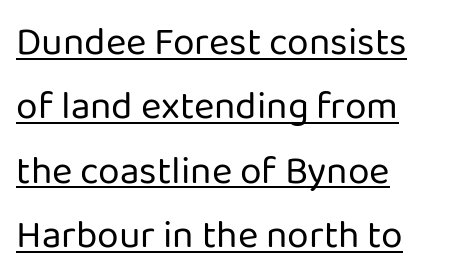
Q: Is the text bold? A: No.
Q: Is the text italic (slanted)? A: No, it is upright.
Q: Is the typeface a serif or a sans-serif typeface? A: Sans-serif.
Q: Is the text underlined? A: Yes.
Q: How is the paragraph aligned? A: Left-aligned.
Q: Is the spacing between letters normal or unusually wide? A: Normal.
Q: Is the spacing between lines tight, normal or loose? A: Normal.
Q: Width (condensed, normal, or wide)? A: Normal.
Q: Stroke contrast? A: Low.
Q: x-height? A: Medium.
Q: Monospaced? A: No.
